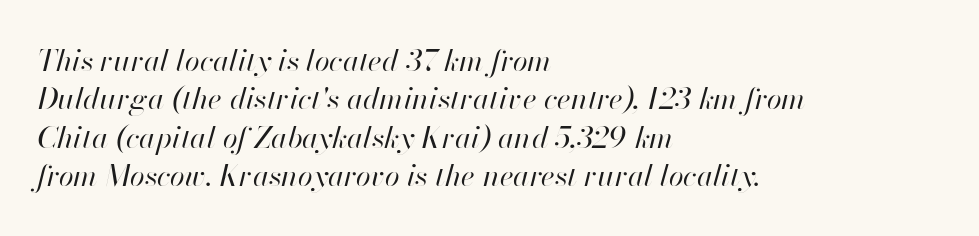
The image shows 30 px regular-weight type, italic (leaning right); set left-aligned, normal line spacing (1.28x), normal letter spacing, not underlined; high stroke contrast and a small x-height.
